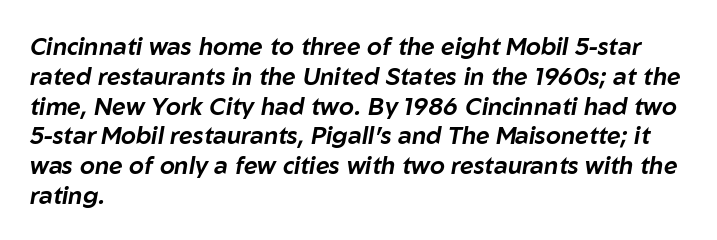
The image shows 24 px text type, italic (leaning right); set left-aligned, line spacing 1.24x, normal letter spacing, not underlined.
